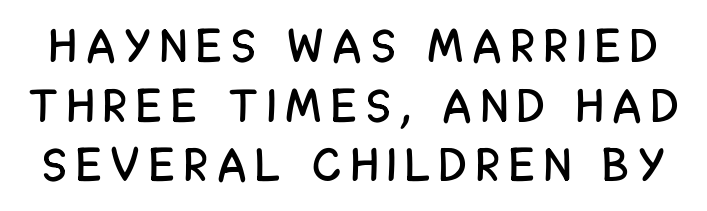
{"serif": "no", "italic": "no", "width": "condensed", "stroke_contrast": "low", "x_height": "large", "monospaced": "no", "underline": "no", "line_spacing": "normal", "line_spacing_ratio": 1.27, "letter_spacing": "wide", "letter_spacing_em": 0.23, "glyph_px": 47}
